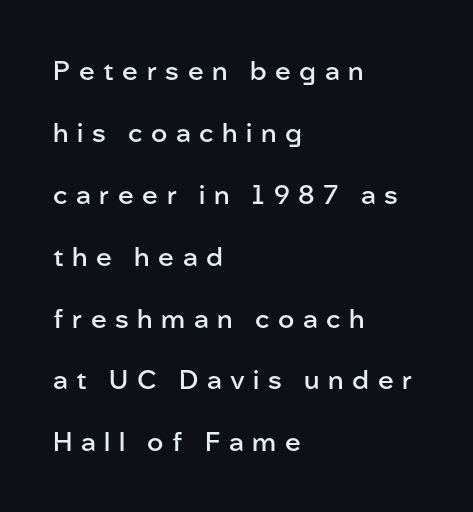
How would I describe the line gaps? Wide and relaxed. The face used here is rendered with a markedly widened letterfit. The space beneath each line is pristine and unruled. I'd describe the lettering as semibold — firm but not a full bold. In terms of posture, this sample is upright. Teacher's note: observe the even left margin — that is flush-left alignment.
